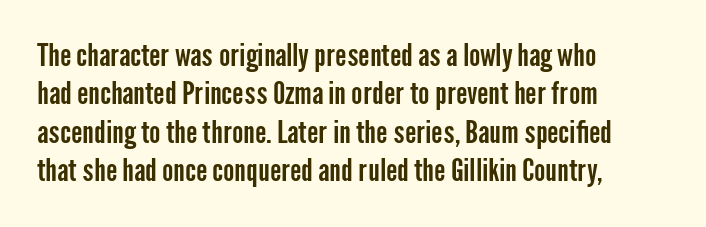
Q: Is the text italic (slanted)? A: No, it is upright.
Q: Is the typeface a serif or a sans-serif typeface? A: Sans-serif.
Q: Is the text underlined? A: No.
Q: How is the paragraph aligned? A: Left-aligned.
Q: Is the spacing between letters normal or unusually wide? A: Normal.
Q: Is the spacing between lines tight, normal or loose? A: Normal.
Q: Width (condensed, normal, or wide)? A: Condensed.
Q: Stroke contrast? A: Low.
Q: x-height? A: Medium.
Q: Monospaced? A: No.
